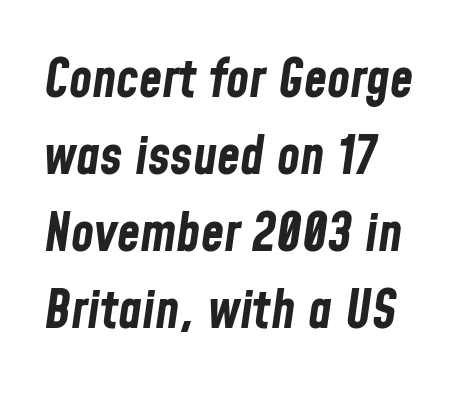
The image shows 53 px bold, condensed type, italic (leaning right); set left-aligned, normal line spacing (1.45x), normal letter spacing, not underlined; low stroke contrast and a medium x-height.
